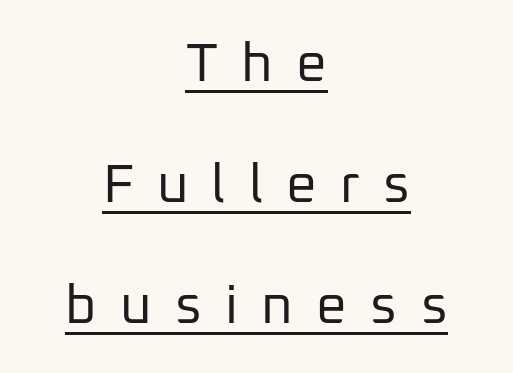
{"serif": "no", "italic": "no", "bold": "no", "weight": "regular", "width": "normal", "stroke_contrast": "low", "x_height": "medium", "monospaced": "no", "underline": "yes", "align": "center", "line_spacing": "loose", "line_spacing_ratio": 2.24, "letter_spacing": "wide", "letter_spacing_em": 0.43, "glyph_px": 54}
